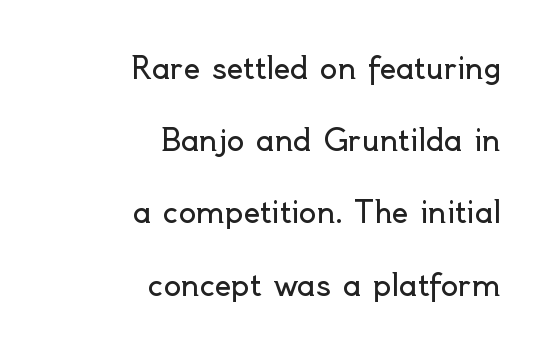
The passage shown has conventional tracking throughout. This sample uses an upright cut, with every glyph sitting square on the baseline. Serifs: no, the terminals of the letterforms are clean. Reading down the block, your eye finds every line finishing at a fixed right position. Heaviness? Minimal to ordinary, like unemphasized prose. Type without underlining.
